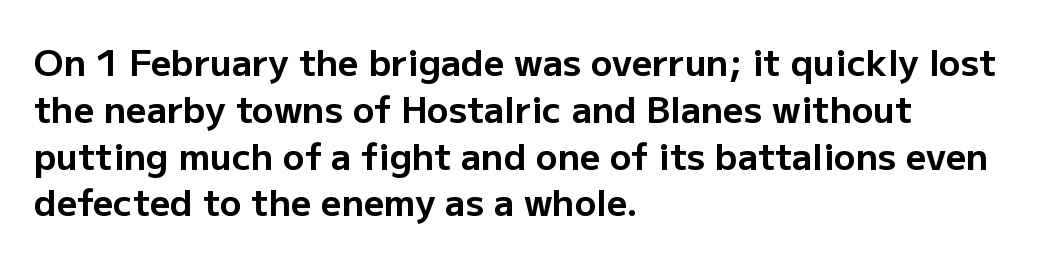
Q: Is the text bold? A: Yes.
Q: Is the text italic (slanted)? A: No, it is upright.
Q: Is the typeface a serif or a sans-serif typeface? A: Sans-serif.
Q: Is the text underlined? A: No.
Q: How is the paragraph aligned? A: Left-aligned.
Q: Is the spacing between letters normal or unusually wide? A: Normal.
Q: Is the spacing between lines tight, normal or loose? A: Normal.
Q: Width (condensed, normal, or wide)? A: Normal.
Q: Stroke contrast? A: Low.
Q: x-height? A: Medium.
Q: Monospaced? A: No.
